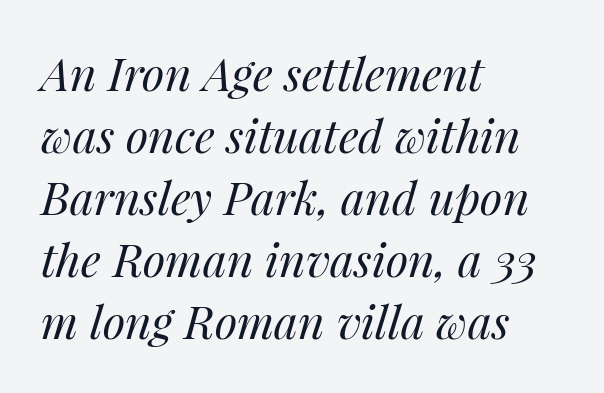
The image shows 46 px regular-weight type, italic (leaning right); set left-aligned, normal line spacing (1.35x), normal letter spacing, not underlined; medium stroke contrast and a medium x-height.
